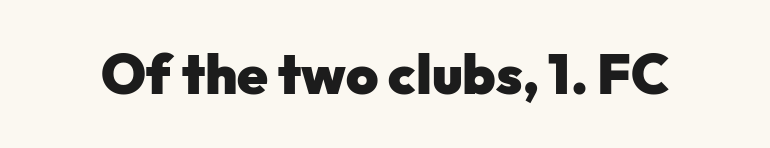
The image shows 55 px heavy sans-serif type, upright; set normal letter spacing, not underlined; low stroke contrast and a medium x-height.
